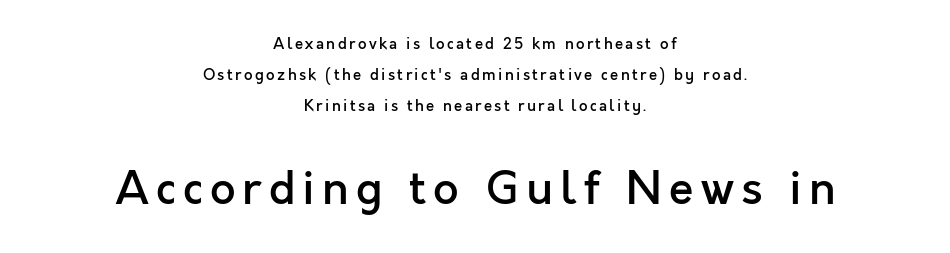
{"serif": "no", "italic": "no", "bold": "semi", "weight": "semibold", "width": "normal", "x_height": "medium", "monospaced": "no", "underline": "no", "align": "center", "line_spacing": "loose", "line_spacing_ratio": 2.06, "larger_block": "second", "size_ratio": 3.0, "glyph_px": 45}
